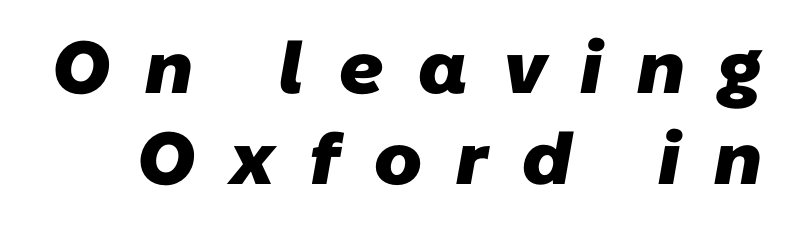
Honestly, there is no underline to notice here at all. A sans-serif font was chosen for this passage. Set as a true bold cut, around the 700 mark. Character widths vary here, with narrow letters taking less room than wide ones. Inter-character spacing is expanded well beyond the font's built-in metrics.
